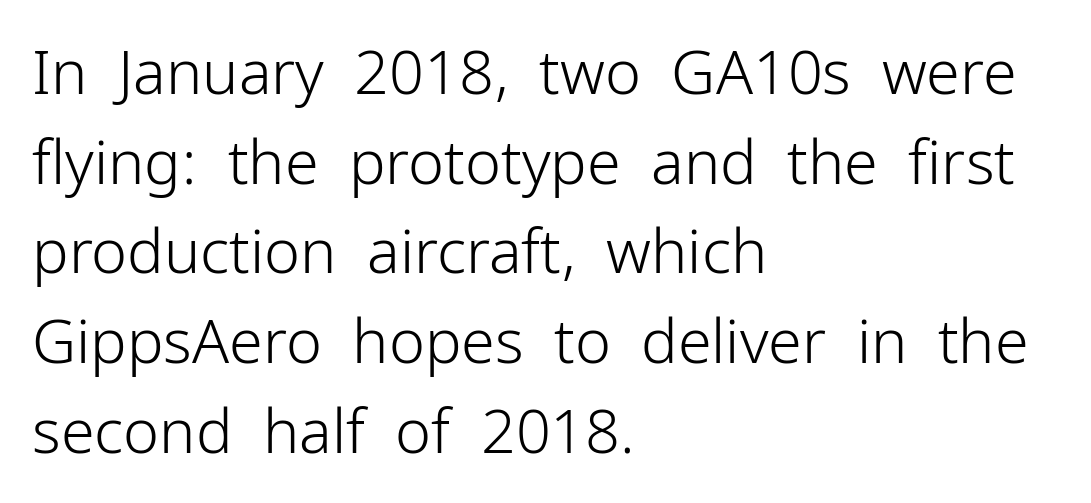
The glyphs are unaccompanied by any horizontal stroke below them. Ascenders rise straight up at ninety degrees. Think of a printed novel: that variable character pitch is what you see here. The leading is moderate, giving the passage an even texture.
